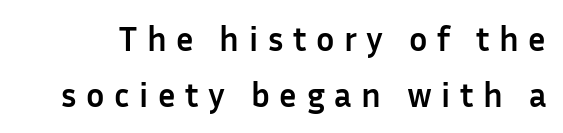
{"serif": "no", "italic": "no", "bold": "yes", "weight": "semibold", "width": "normal", "stroke_contrast": "low", "x_height": "medium", "monospaced": "no", "underline": "no", "line_spacing": "normal", "line_spacing_ratio": 1.65, "letter_spacing": "wide", "letter_spacing_em": 0.28, "glyph_px": 34}
